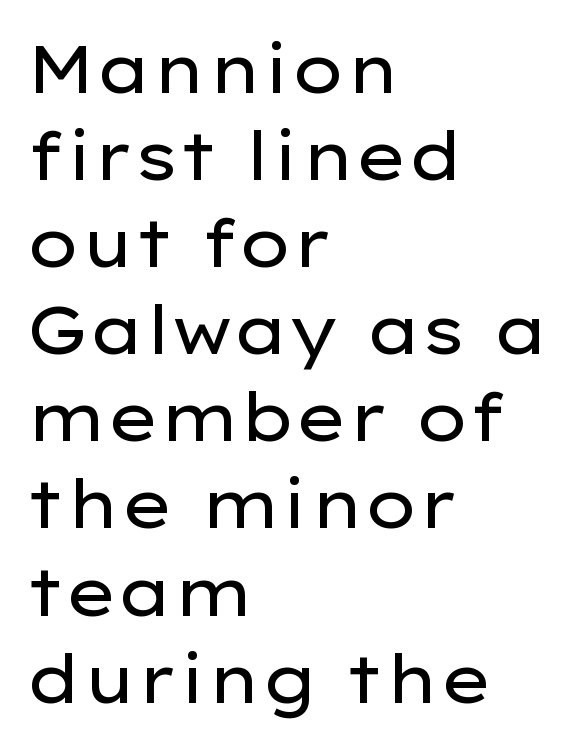
Quick note: interline space is typical. Between one letter and the next there's only the usual sliver of space. The weight tops out at a normal text grade. Any mark beneath the type? The region is blank. The designer went with a sans here, leaving each stem footless.
